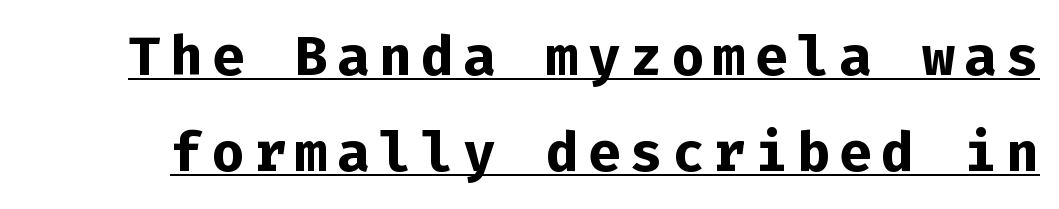
Are there feet on the stems? There aren't — it's a sans. Each letter, wide or thin by design, is forced into the same width here. The letters stand straight up with perfectly vertical stems. You can see a thin bar hugging the bottom of the glyphs. Is the type bold? Yes — the strokes are clearly thick and heavy.
